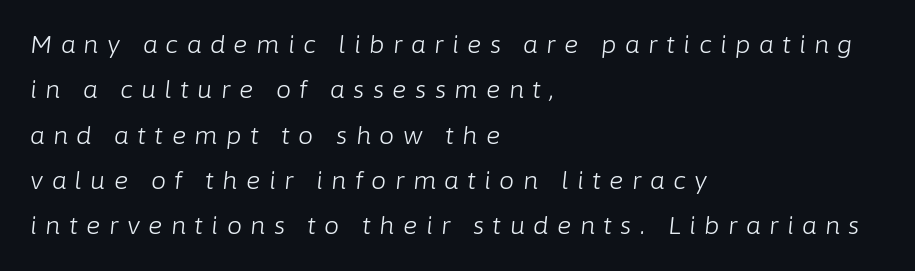
Q: Is the text bold? A: No.
Q: Is the text italic (slanted)? A: Yes, it leans right by about 6 degrees.
Q: Is the text underlined? A: No.
Q: How is the paragraph aligned? A: Left-aligned.
Q: Is the spacing between letters normal or unusually wide? A: Unusually wide.
